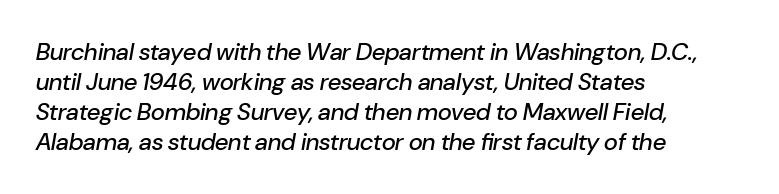
Normally led — the rows are evenly, conventionally spaced. In terms of letterspacing, this is plain default setting. Lines of text with bare space underneath. The lines in this sample share a left origin and differ only in where they stop. Tall strokes in this sample are angled rather than plumb.
